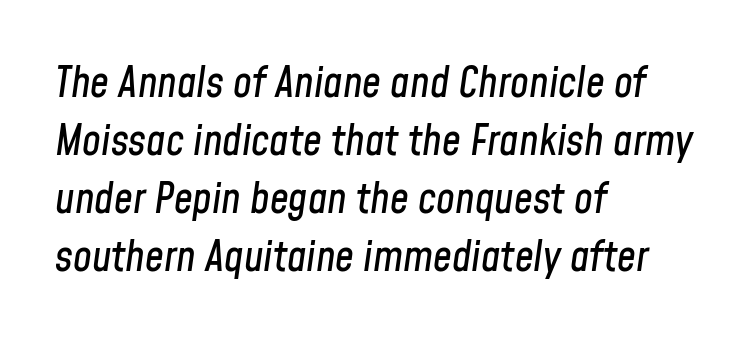
The passage shown has conventional tracking throughout. The space beneath each line is pristine and unruled. This sample has the flowing, uneven cadence of proportional lettering. Compared with typical paragraphs, the rows here are spaced about the same. Notice how the stems are inclined rather than vertical — that's the hallmark of italics.
